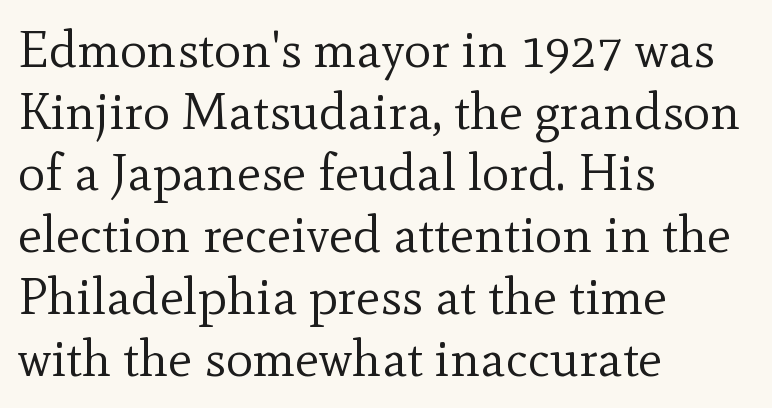
The image shows 51 px regular-weight serif type, upright; set left-aligned, line spacing 1.21x, normal letter spacing, not underlined; a small x-height.
